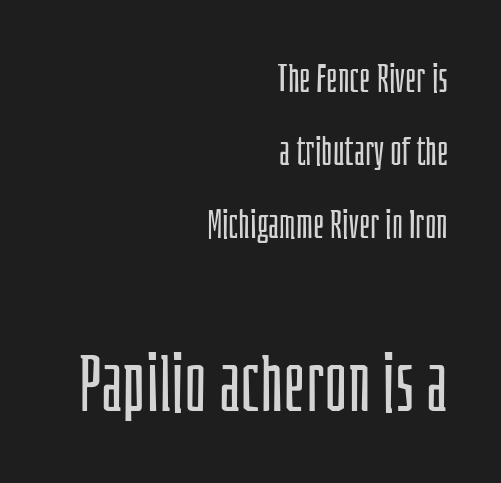
The image shows 79 px light, condensed sans-serif type, upright; set right-aligned, line spacing 1.82x, normal letter spacing, not underlined; the second (bottom) block is 1.98x larger; low stroke contrast and a large x-height.
